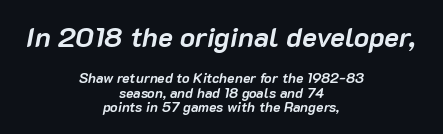
The image shows 28 px semibold type, italic (leaning right); set centered, tight line spacing (1.03x), normal letter spacing, not underlined; the first (top) block is 2.0x larger; low stroke contrast and a medium x-height.
